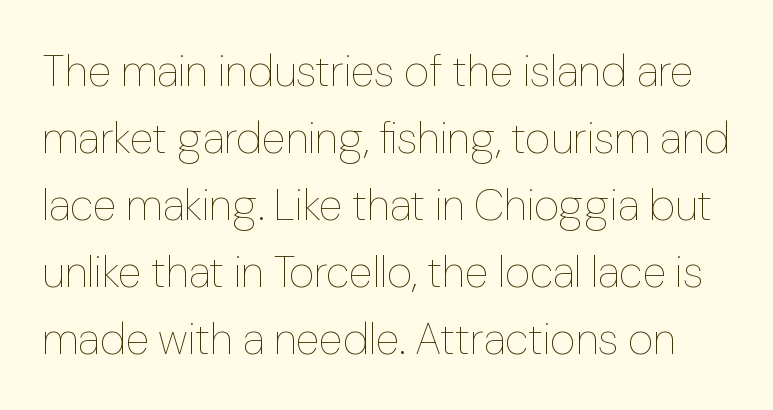
A quiet, ordinary-to-light weight characterises the typeface. Words float on clear page, feet unadorned. Regular leading. This is the regular roman posture of the typeface. Nobody touched the tracking dial on this one.
